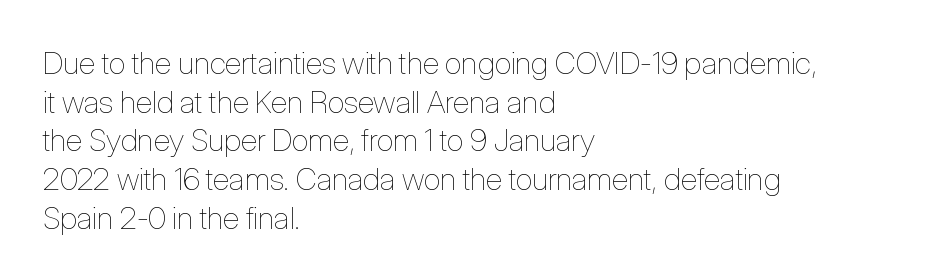
{"italic": "no", "bold": "no", "weight": "thin", "width": "condensed", "stroke_contrast": "low", "x_height": "medium", "monospaced": "no", "underline": "no", "align": "left", "line_spacing": "normal", "line_spacing_ratio": 1.25, "letter_spacing": "normal", "letter_spacing_em": 0.0, "glyph_px": 31}
